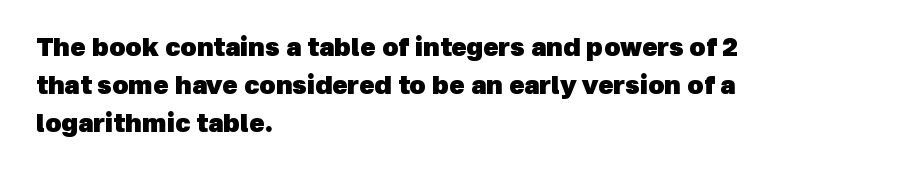
The gap between lines stays unmarked. Normally led — the rows are evenly, conventionally spaced. Alignment: flush left. Compared with an ordinary text face, these strokes are far heavier — a full bold. Students, note that the glyphs here touch the page at normal intervals.
